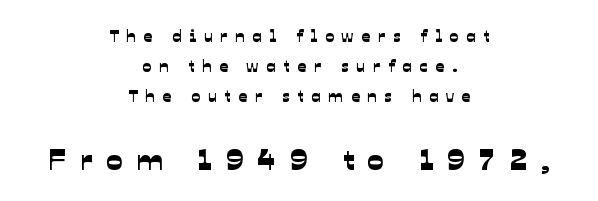
Q: Is the typeface a serif or a sans-serif typeface? A: Sans-serif.
Q: Is the text underlined? A: No.
Q: How is the paragraph aligned? A: Centered.
Q: Is the spacing between letters normal or unusually wide? A: Unusually wide.
Q: Which block of text is set in a larger size, the first (top) or the second (bottom)? A: The second (bottom) one.
Q: Width (condensed, normal, or wide)? A: Normal.
Q: Stroke contrast? A: Low.
Q: x-height? A: Medium.
Q: Monospaced? A: No.
